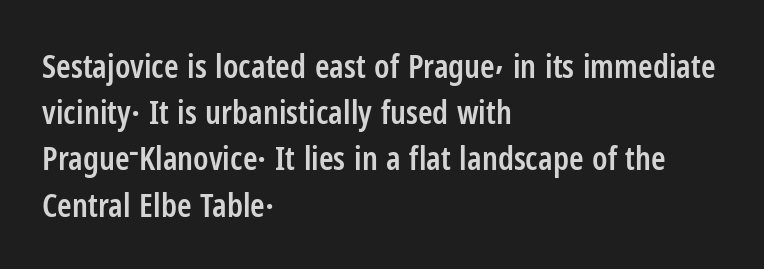
Check the space under the baseline: it is left empty. The designer went with a sans here, leaving each stem footless. The letters advance in unequal steps, a hallmark of proportional type. Normally led — the rows are evenly, conventionally spaced. Spacing between characters is what you'd get straight out of the box.
